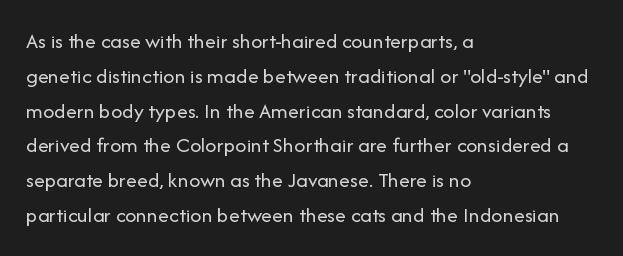
All the whitespace from short lines collects on the right. No extra tracking has been applied to these lines. Characters remain perfectly vertical along every line. The space beneath each line is pristine and unruled. Vertical stems look standard width or narrower in stroke.
